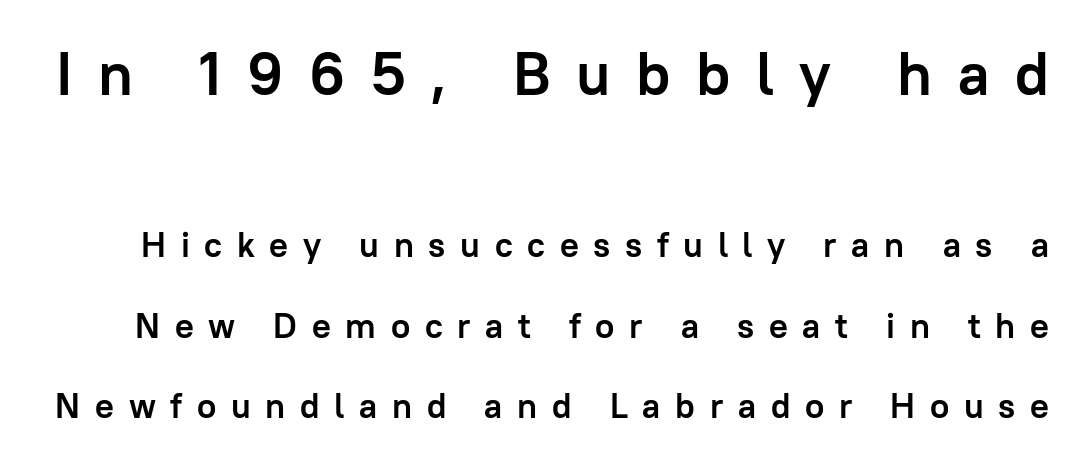
{"serif": "no", "italic": "no", "bold": "yes", "weight": "semibold", "width": "normal", "stroke_contrast": "low", "x_height": "medium", "monospaced": "no", "underline": "no", "line_spacing": "loose", "line_spacing_ratio": 2.29, "letter_spacing": "wide", "letter_spacing_em": 0.42, "larger_block": "first", "size_ratio": 1.74, "glyph_px": 61}
